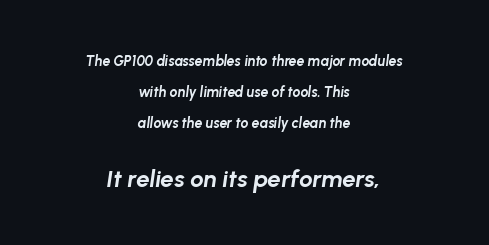
The image shows 24 px bold type, italic (leaning right); set centered, loose line spacing (2.2x), normal letter spacing, not underlined; the second (bottom) block is 1.71x larger.
